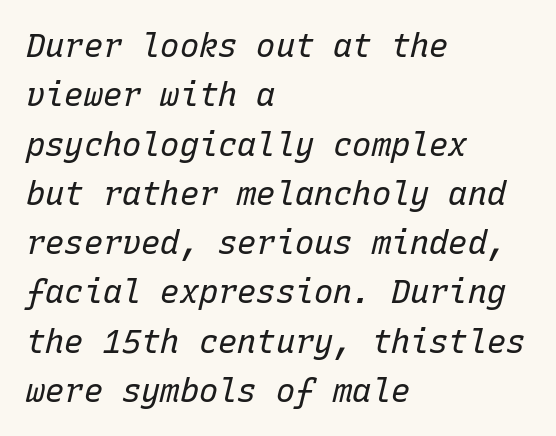
The image shows 32 px regular-weight type, italic (leaning right), monospaced; set left-aligned, normal line spacing (1.54x), normal letter spacing, not underlined; low stroke contrast and a medium x-height.
